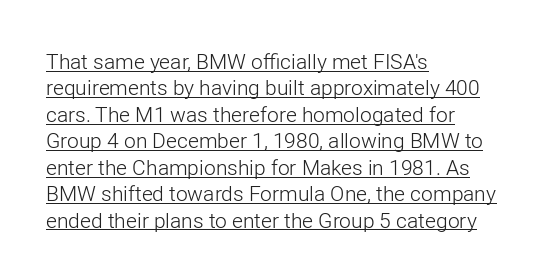
The image shows 21 px text type, upright; set left-aligned, normal line spacing (1.26x), normal letter spacing, underlined.
